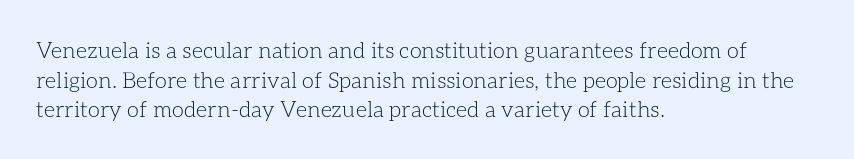
The image shows 22 px text type, upright; set left-aligned, normal line spacing (1.35x), normal letter spacing, not underlined.
